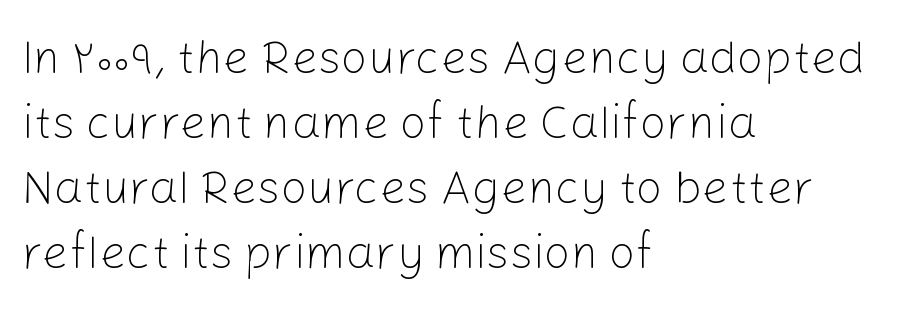
Whoever set this chose a conventional vertical rhythm. The gaps between neighbouring characters are ordinary and unremarkable. One-word summary of the alignment: left. This is sans-serif lettering, the kind often seen on screens and signage. The characters are drawn with everyday or finer stroke widths. The gap between lines stays unmarked.
